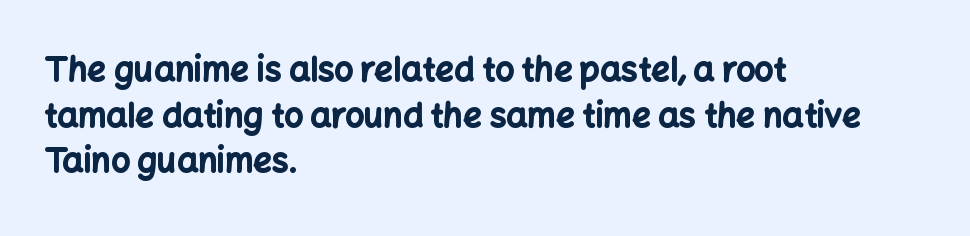
The words here are not underlined. A typesetter would call this leading conventional body-copy spacing. The letters stand straight up with perfectly vertical stems. Grotesque or geometric, the face here clearly has no serifs. Summary of weight: heavy, a full bold. Between one letter and the next there's only the usual sliver of space.
